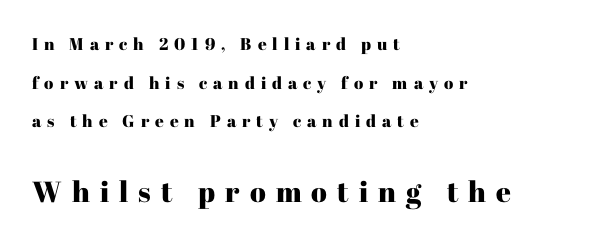
The image shows 29 px serif type, upright; set left-aligned, loose line spacing (2.27x), unusually wide letter spacing (+0.35 em), not underlined; the second (bottom) block is 1.71x larger; high stroke contrast and a medium x-height.
